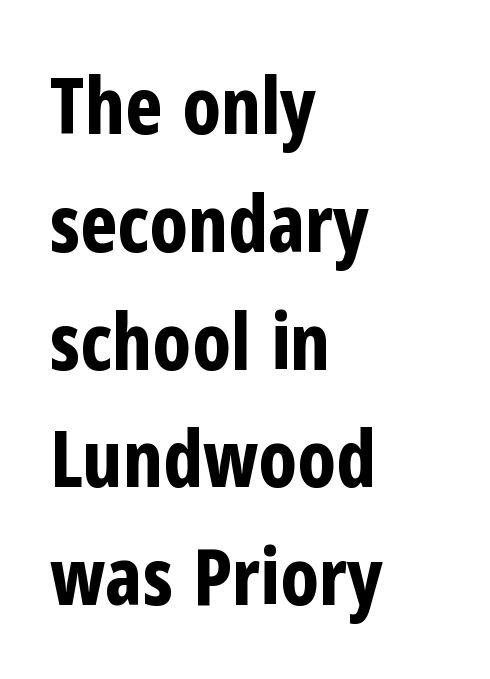
The image shows 78 px bold, condensed sans-serif type, upright; set left-aligned, normal line spacing (1.51x), normal letter spacing, not underlined; low stroke contrast and a medium x-height.
